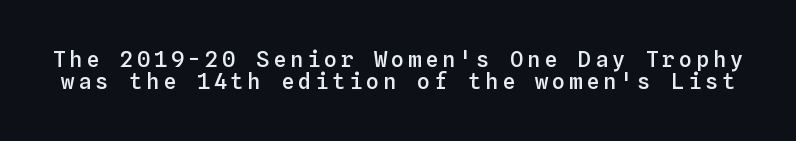
Its strokes are somewhat broadened, the hallmark of semibold type. Posture: upright roman. Students, observe: this is what under-led, compact text looks like. Unmarked baselines from the first word to the last.
